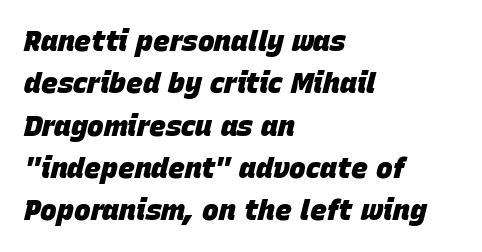
The paragraph has a hard left edge and a soft right edge. Each letter keeps its own natural width here, so spacing adapts to shape. If you drew a line through each stem, it would be angled. Tracking value appears to be zero — textbook default spacing. Is the type bold? Yes — the strokes are clearly thick and heavy.
